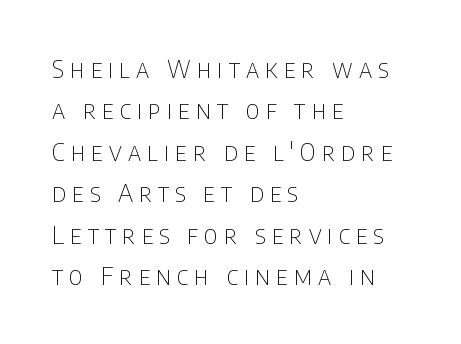
Q: Is the text bold? A: No.
Q: Is the text italic (slanted)? A: No, it is upright.
Q: Is the text underlined? A: No.
Q: How is the paragraph aligned? A: Left-aligned.
Q: Is the spacing between letters normal or unusually wide? A: Unusually wide.
Q: Is the spacing between lines tight, normal or loose? A: Normal.
